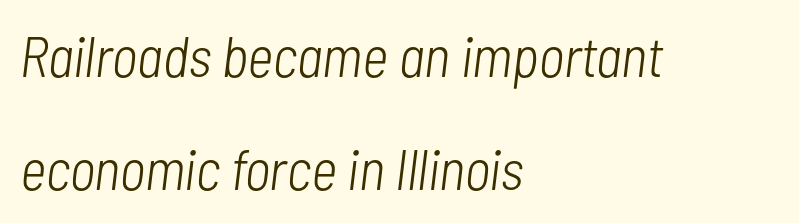
This rendering uses left alignment, leaving the right contour irregular. Between one letter and the next there's only the usual sliver of space. The rendering uses natural spacing where letterforms have individual widths. A quiet, ordinary-to-light weight characterises the typeface.
